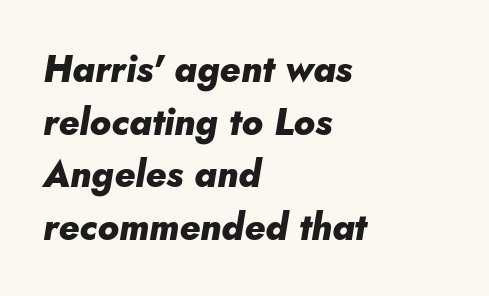
The image shows 37 px heavy type, italic (leaning right); set left-aligned, normal line spacing (1.42x), normal letter spacing, not underlined; low stroke contrast and a small x-height.
